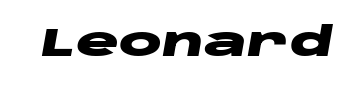
{"italic": "yes", "lean": "right", "slant_degrees": 10, "bold": "yes", "weight": "heavy", "width": "wide", "stroke_contrast": "low", "x_height": "large", "monospaced": "no", "underline": "no", "letter_spacing": "normal", "letter_spacing_em": 0.0, "glyph_px": 40}
